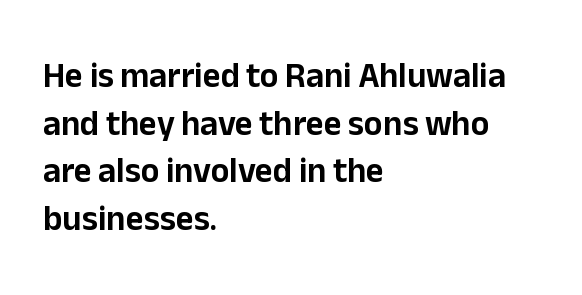
The image shows 35 px sans-serif type, upright; set left-aligned, normal line spacing (1.36x), normal letter spacing, not underlined; low stroke contrast and a medium x-height.
